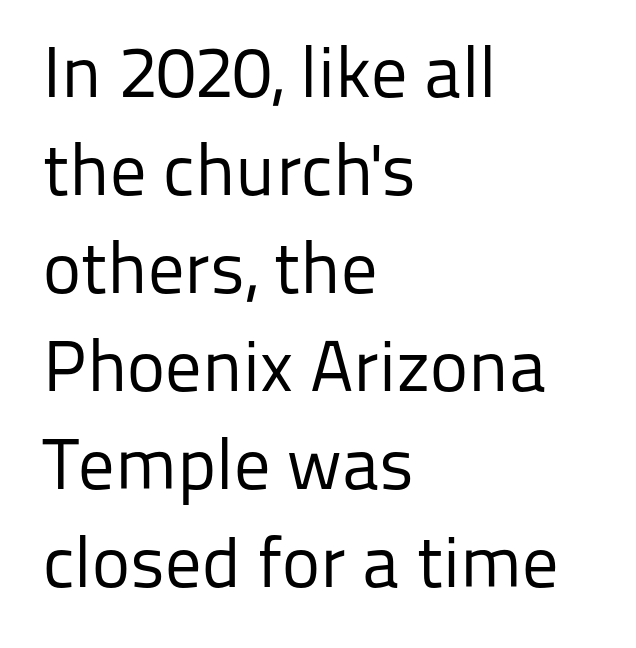
The image shows 72 px regular-weight sans-serif type, upright; set left-aligned, normal line spacing (1.36x), normal letter spacing, not underlined; low stroke contrast and a medium x-height.
